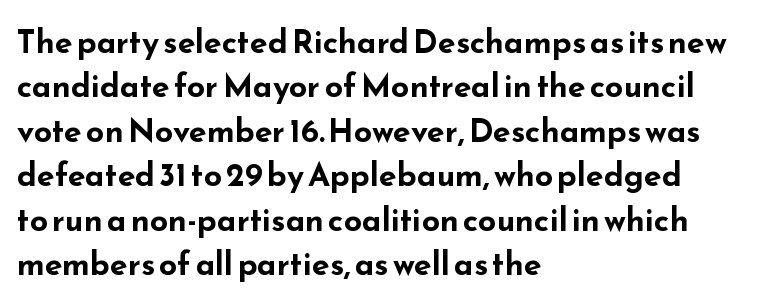
{"serif": "no", "italic": "no", "bold": "yes", "weight": "bold", "width": "wide", "stroke_contrast": "low", "x_height": "small", "monospaced": "no", "underline": "no", "align": "left", "line_spacing": "normal", "line_spacing_ratio": 1.39, "letter_spacing": "normal", "letter_spacing_em": 0.0, "glyph_px": 32}
